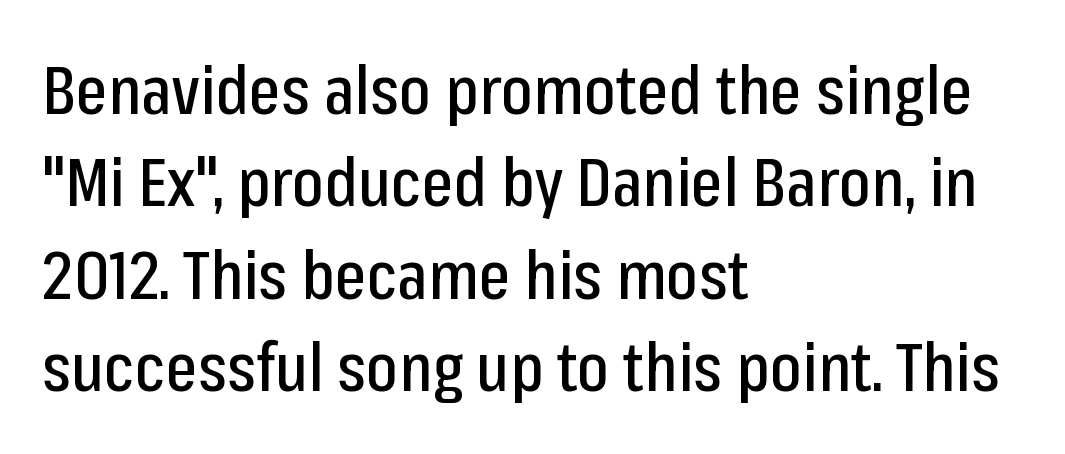
{"serif": "no", "italic": "no", "width": "condensed", "stroke_contrast": "low", "x_height": "medium", "monospaced": "no", "underline": "no", "align": "left", "line_spacing": "normal", "line_spacing_ratio": 1.38, "letter_spacing": "normal", "letter_spacing_em": 0.0, "glyph_px": 67}
